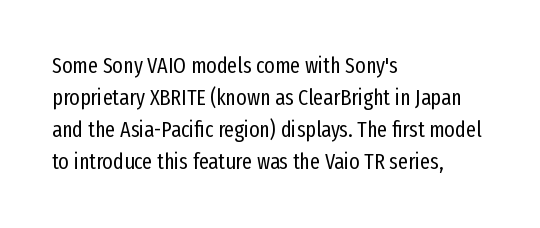
The image shows 22 px text type, upright; set left-aligned, normal line spacing (1.46x), normal letter spacing, not underlined.
